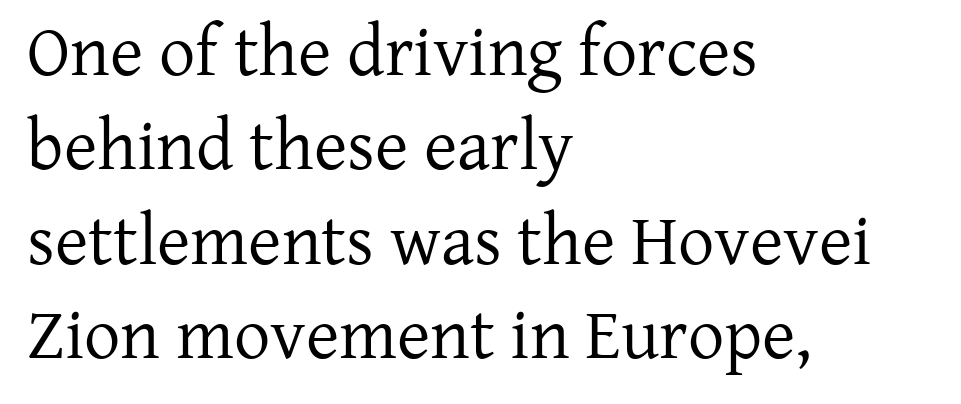
{"serif": "yes", "italic": "no", "bold": "no", "weight": "regular", "width": "normal", "stroke_contrast": "low", "x_height": "medium", "monospaced": "no", "underline": "no", "align": "left", "line_spacing": "normal", "line_spacing_ratio": 1.31, "letter_spacing": "normal", "letter_spacing_em": 0.0, "glyph_px": 72}
